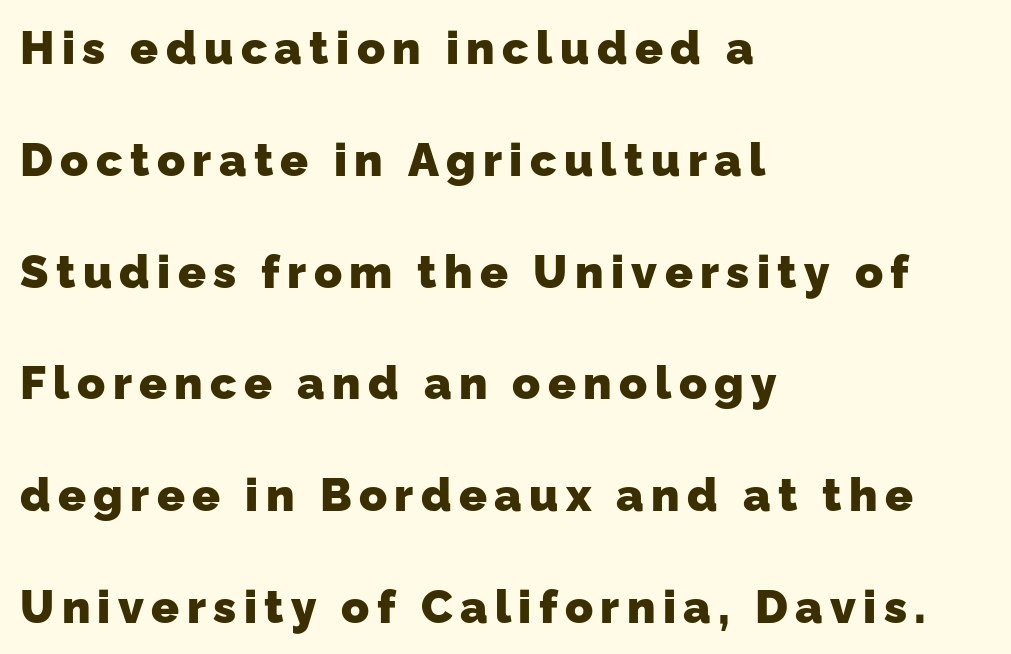
Q: Is the text bold? A: Yes.
Q: Is the typeface a serif or a sans-serif typeface? A: Sans-serif.
Q: Is the text underlined? A: No.
Q: How is the paragraph aligned? A: Left-aligned.
Q: Is the spacing between lines tight, normal or loose? A: Loose.
Q: Width (condensed, normal, or wide)? A: Normal.
Q: Stroke contrast? A: Low.
Q: x-height? A: Medium.
Q: Monospaced? A: No.
